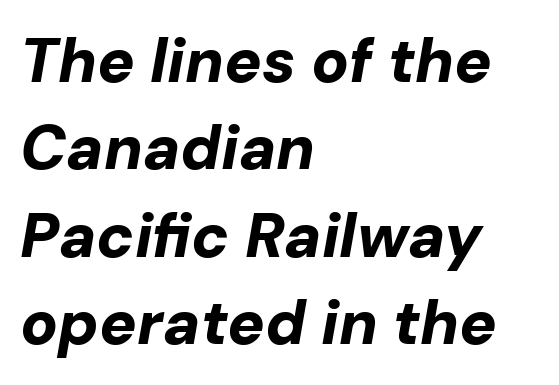
Q: Is the text bold? A: Yes.
Q: Is the text italic (slanted)? A: Yes, it leans right by about 10 degrees.
Q: Is the text underlined? A: No.
Q: How is the paragraph aligned? A: Left-aligned.
Q: Is the spacing between letters normal or unusually wide? A: Normal.
Q: Is the spacing between lines tight, normal or loose? A: Normal.
Q: Width (condensed, normal, or wide)? A: Normal.
Q: Stroke contrast? A: Low.
Q: x-height? A: Medium.
Q: Monospaced? A: No.
